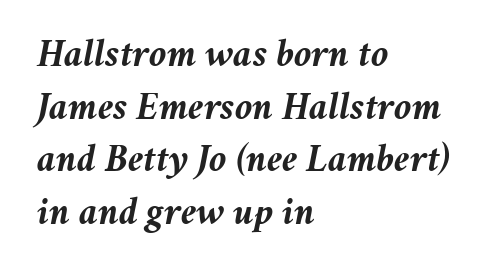
Q: Is the text bold? A: Yes.
Q: Is the text italic (slanted)? A: Yes, it leans right by about 11 degrees.
Q: Is the text underlined? A: No.
Q: How is the paragraph aligned? A: Left-aligned.
Q: Is the spacing between letters normal or unusually wide? A: Normal.
Q: Is the spacing between lines tight, normal or loose? A: Normal.
Q: Width (condensed, normal, or wide)? A: Normal.
Q: Stroke contrast? A: Medium.
Q: x-height? A: Medium.
Q: Monospaced? A: No.
